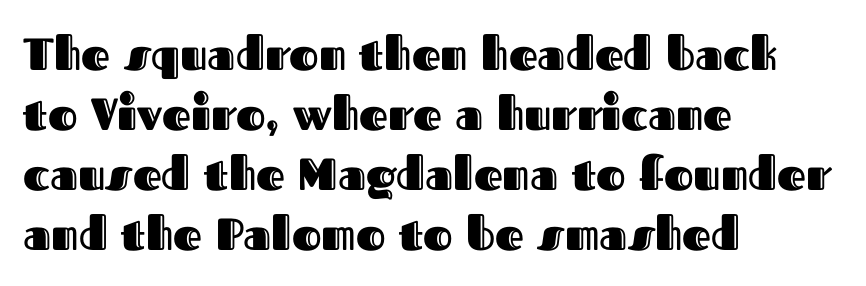
The image shows 45 px text type, upright; set left-aligned, normal line spacing (1.33x), normal letter spacing, not underlined; a medium x-height.
